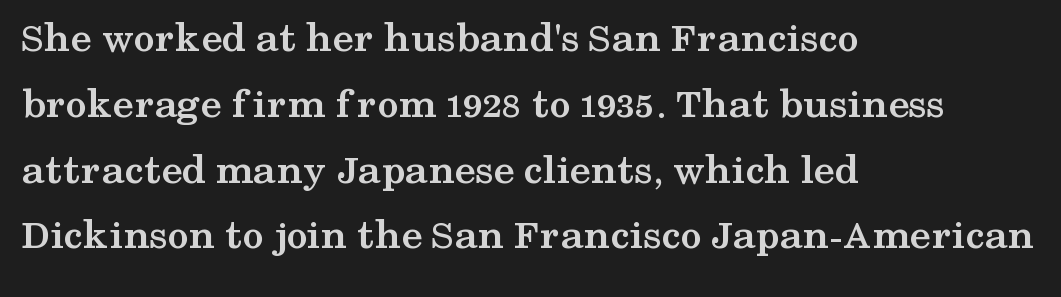
The image shows 43 px semibold, wide serif type, upright; set left-aligned, normal line spacing (1.53x), normal letter spacing, not underlined; medium stroke contrast and a medium x-height.
